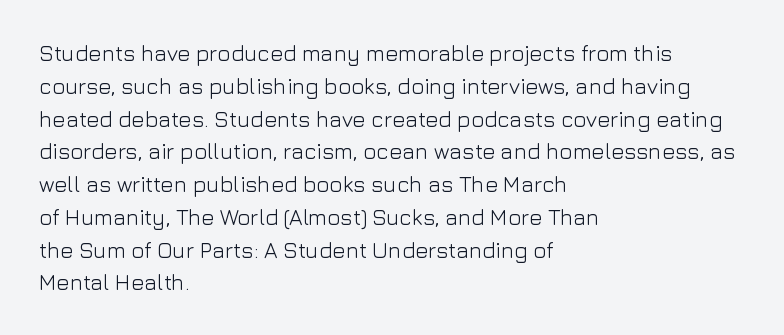
Q: Is the text bold? A: No.
Q: Is the text italic (slanted)? A: No, it is upright.
Q: Is the text underlined? A: No.
Q: How is the paragraph aligned? A: Left-aligned.
Q: Is the spacing between letters normal or unusually wide? A: Normal.
Q: Is the spacing between lines tight, normal or loose? A: Normal.
